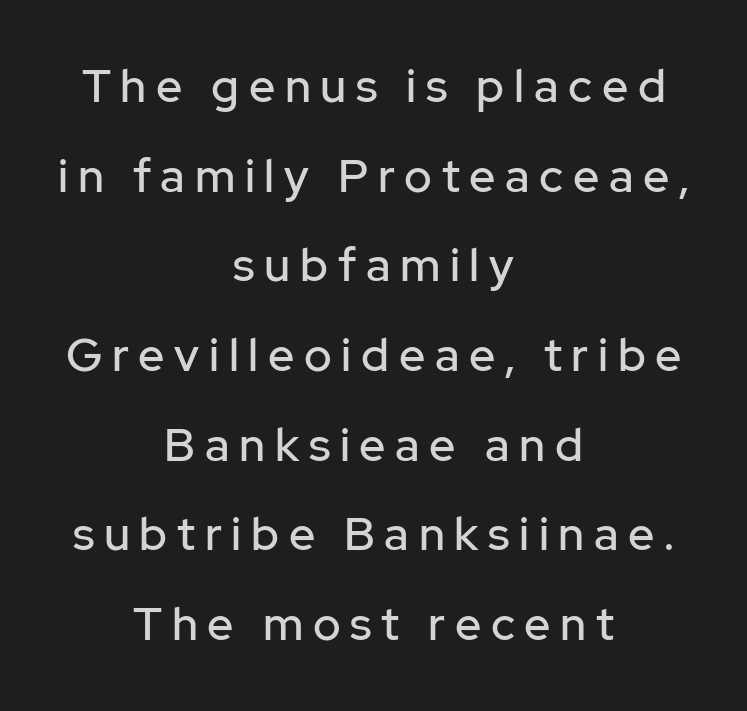
{"serif": "no", "italic": "no", "width": "normal", "stroke_contrast": "low", "x_height": "medium", "monospaced": "no", "underline": "no", "align": "center", "line_spacing": "loose", "line_spacing_ratio": 1.95, "letter_spacing": "wide", "letter_spacing_em": 0.21, "glyph_px": 46}
